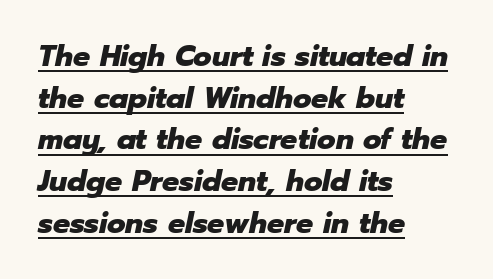
{"italic": "yes", "lean": "right", "slant_degrees": 12, "bold": "yes", "weight": "heavy", "width": "normal", "stroke_contrast": "low", "x_height": "medium", "monospaced": "no", "underline": "yes", "align": "left", "line_spacing": "normal", "line_spacing_ratio": 1.39, "letter_spacing": "normal", "letter_spacing_em": 0.0, "glyph_px": 30}
